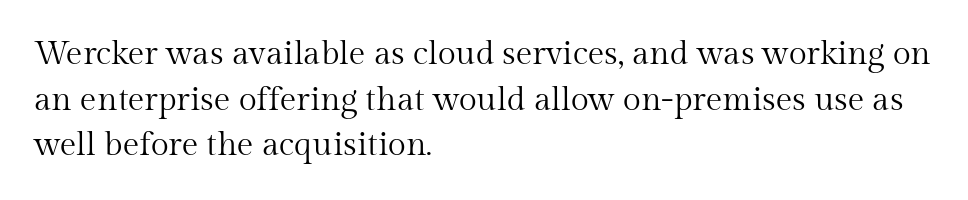
{"serif": "yes", "italic": "no", "bold": "no", "weight": "regular", "width": "normal", "stroke_contrast": "medium", "x_height": "medium", "monospaced": "no", "underline": "no", "align": "left", "line_spacing": "normal", "line_spacing_ratio": 1.38, "letter_spacing": "normal", "letter_spacing_em": 0.0, "glyph_px": 33}
